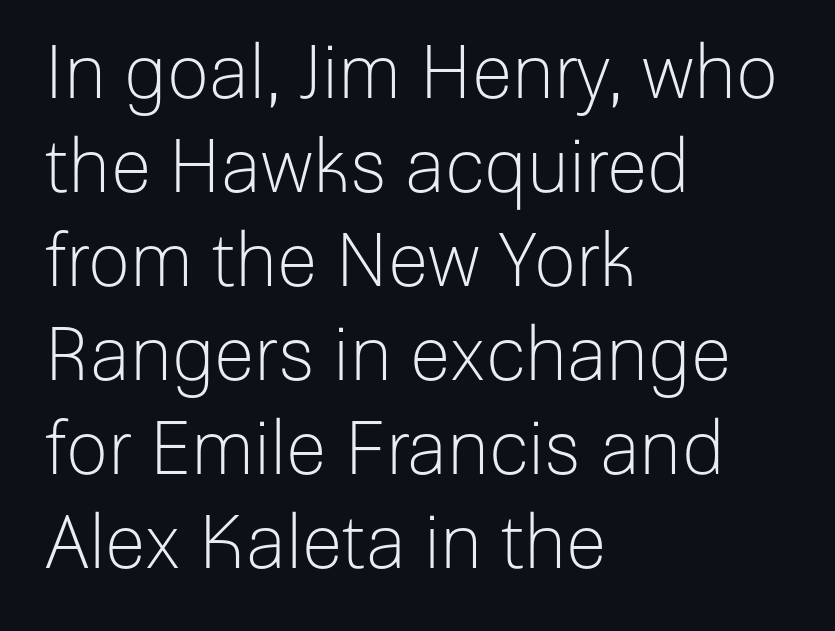
The image shows 74 px light sans-serif type, upright; set left-aligned, normal line spacing (1.27x), normal letter spacing, not underlined; low stroke contrast and a medium x-height.
